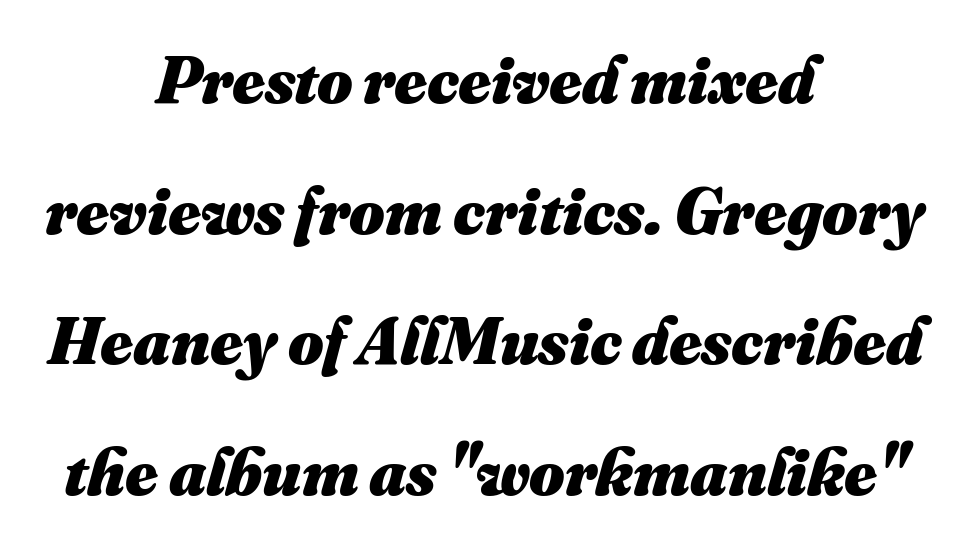
The space beneath each line is pristine and unruled. In CSS terms this would be text-align: center. Widely set lines give the paragraph a tall, airy silhouette. Typographic density is high because the face is bold.
